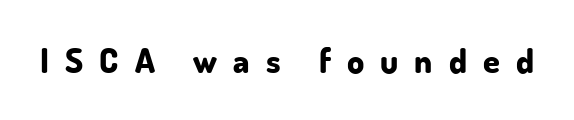
{"serif": "no", "italic": "no", "bold": "yes", "weight": "bold", "width": "normal", "stroke_contrast": "low", "x_height": "small", "monospaced": "no", "underline": "no", "letter_spacing": "wide", "letter_spacing_em": 0.47, "glyph_px": 34}
